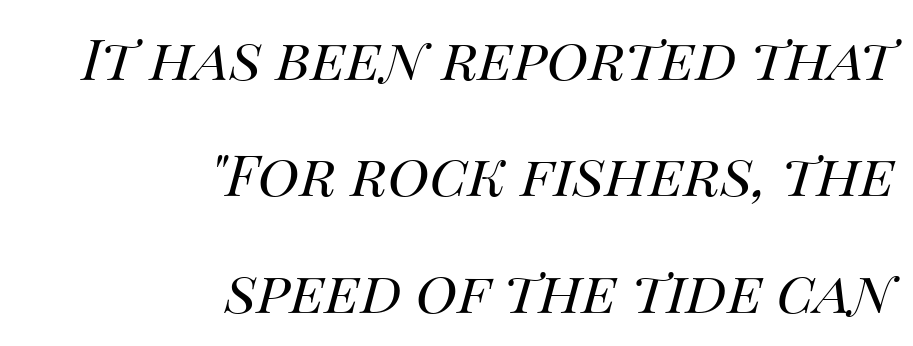
{"italic": "yes", "lean": "right", "slant_degrees": 14, "bold": "no", "weight": "regular", "width": "normal", "stroke_contrast": "medium", "x_height": "large", "monospaced": "no", "underline": "no", "align": "right", "line_spacing": "loose", "line_spacing_ratio": 2.04, "letter_spacing": "normal", "letter_spacing_em": 0.0, "glyph_px": 57}
